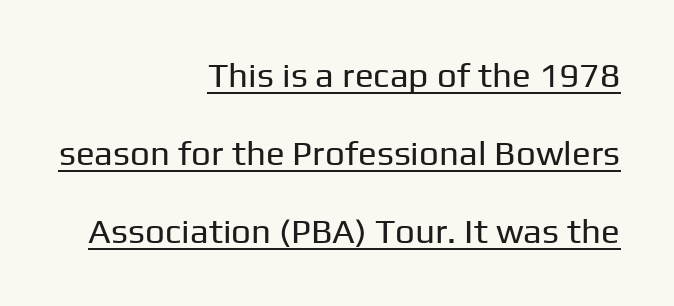
The image shows 35 px regular-weight sans-serif type, upright; set right-aligned, loose line spacing (2.23x), normal letter spacing, underlined; low stroke contrast and a medium x-height.
